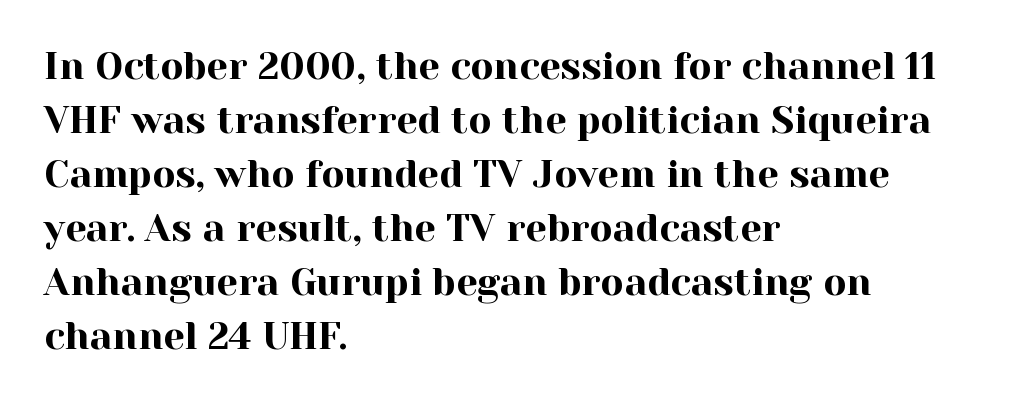
{"serif": "yes", "italic": "no", "width": "normal", "x_height": "medium", "monospaced": "no", "underline": "no", "align": "left", "line_spacing": "normal", "line_spacing_ratio": 1.42, "letter_spacing": "normal", "letter_spacing_em": 0.0, "glyph_px": 38}
